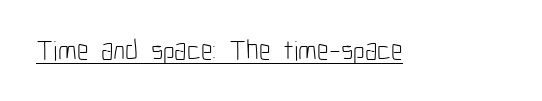
Q: Is the text bold? A: No.
Q: Is the text italic (slanted)? A: No, it is upright.
Q: Is the typeface a serif or a sans-serif typeface? A: Sans-serif.
Q: Is the text underlined? A: Yes.
Q: Is the spacing between letters normal or unusually wide? A: Normal.
Q: Width (condensed, normal, or wide)? A: Condensed.
Q: Stroke contrast? A: Low.
Q: x-height? A: Medium.
Q: Monospaced? A: No.
